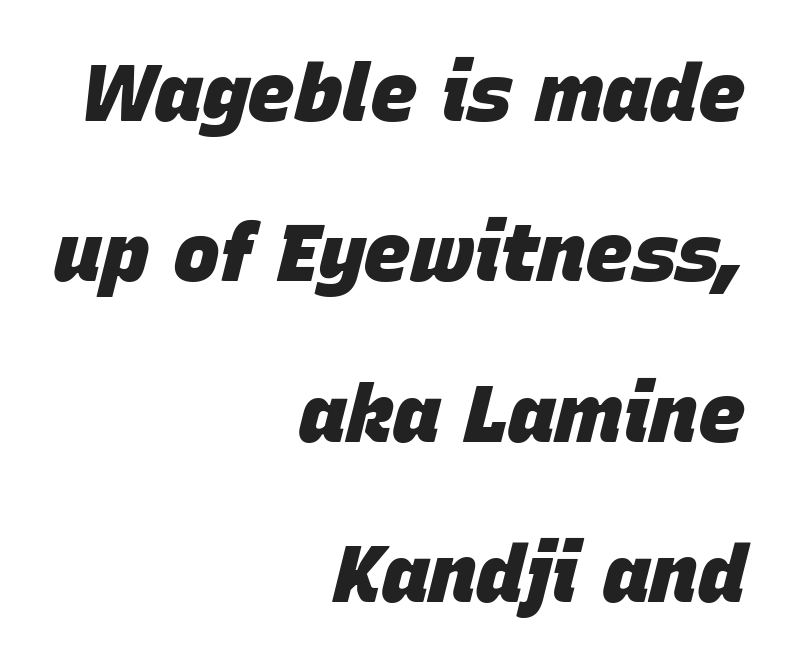
The image shows 79 px heavy type, italic (leaning right); set right-aligned, loose line spacing (2.03x), normal letter spacing, not underlined; low stroke contrast and a large x-height.
